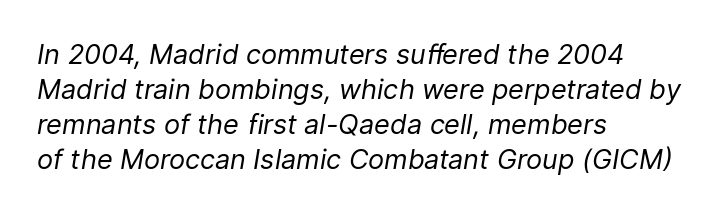
The image shows 27 px text type, italic (leaning right); set left-aligned, normal line spacing (1.3x), normal letter spacing, not underlined.
